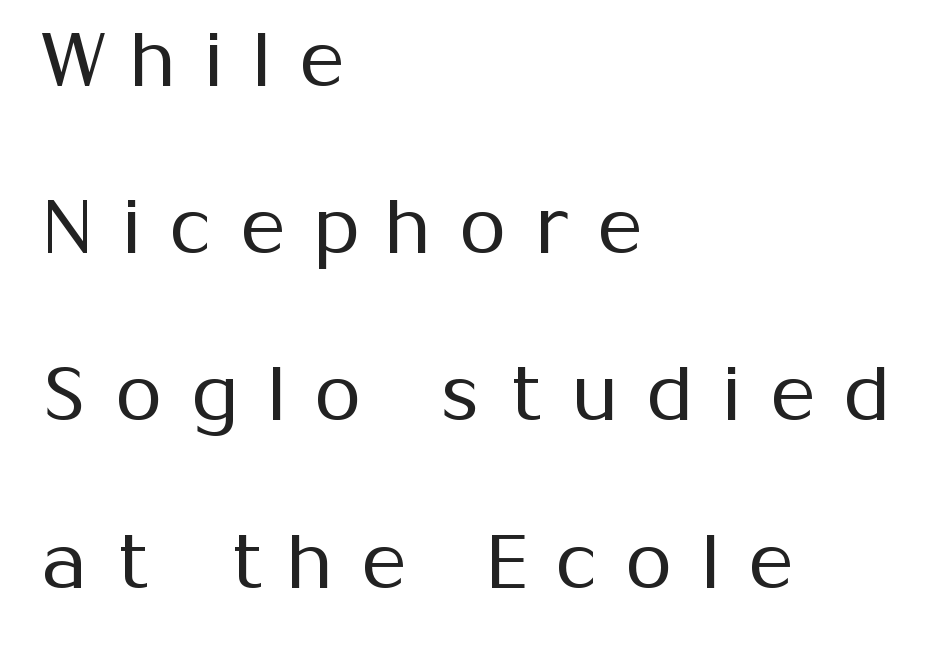
The image shows 76 px regular-weight sans-serif type, upright; set left-aligned, loose line spacing (2.2x), unusually wide letter spacing (+0.38 em), not underlined; medium stroke contrast and a medium x-height.
